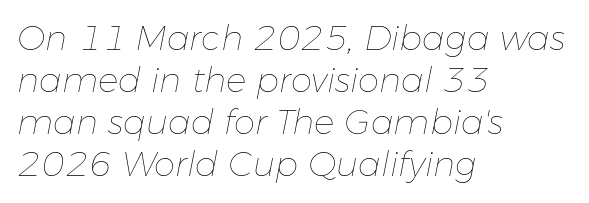
Q: Is the text bold? A: No.
Q: Is the text italic (slanted)? A: Yes, it leans right by about 11 degrees.
Q: Is the text underlined? A: No.
Q: How is the paragraph aligned? A: Left-aligned.
Q: Is the spacing between letters normal or unusually wide? A: Normal.
Q: Width (condensed, normal, or wide)? A: Normal.
Q: Stroke contrast? A: Low.
Q: x-height? A: Medium.
Q: Monospaced? A: No.
